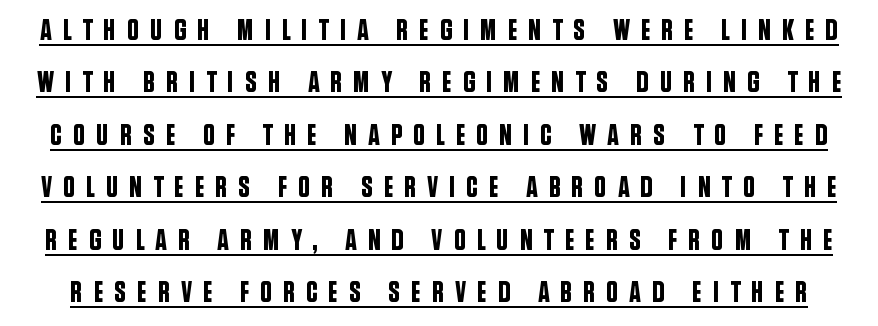
Serif or sans? Sans — the stroke terminals are bare. The letters advance in unequal steps, a hallmark of proportional type. The letterforms stand isolated, each surrounded by extra space. When letters stand straight like this, we call the style roman or upright. Compared with undecorated copy, this sample adds a rule below the words.
